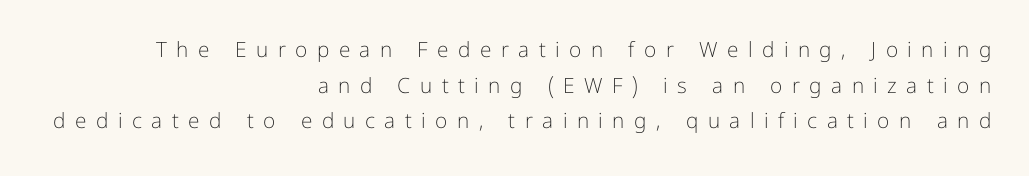
The image shows 21 px text type, upright; set right-aligned, normal line spacing (1.7x), unusually wide letter spacing (+0.45 em), not underlined.
